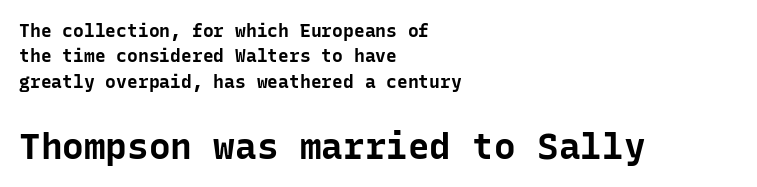
The image shows 36 px bold sans-serif type, upright, monospaced; set left-aligned, normal line spacing (1.41x), normal letter spacing, not underlined; the second (bottom) block is 2.0x larger; low stroke contrast and a medium x-height.
